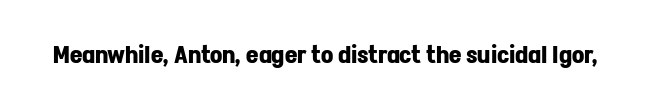
The image shows 24 px bold type, upright; set normal letter spacing, not underlined.
